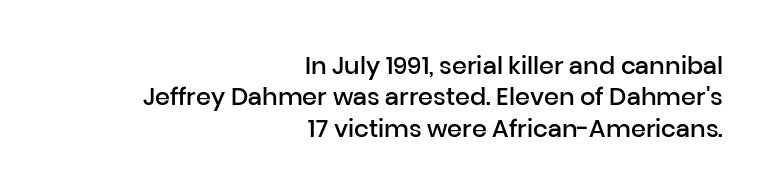
{"italic": "no", "bold": "semi", "underline": "no", "align": "right", "line_spacing": "normal", "line_spacing_ratio": 1.31, "letter_spacing": "normal", "letter_spacing_em": 0.0, "glyph_px": 24}
